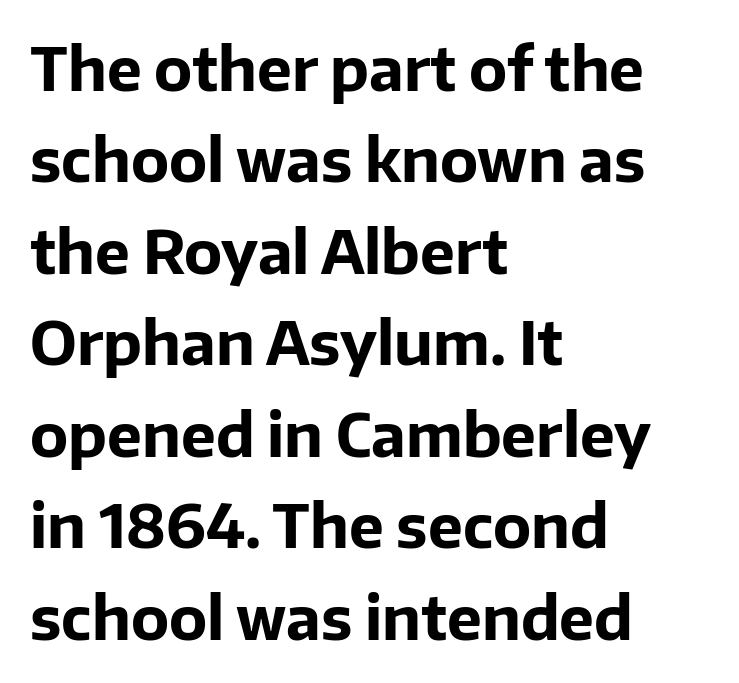
This rendering uses left alignment, leaving the right contour irregular. Are there feet on the stems? There aren't — it's a sans. Each glyph is drawn with heavy, bold strokes. Quick note: not italic, upright.
